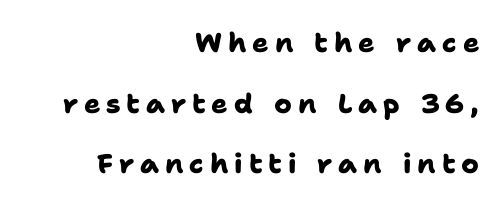
Letters rest on an invisible, unmarked baseline. In terms of letterspacing, this is a distinctly airy, spread setting. The sample has been set heavy, in full bold. A student would call this right alignment; a typographer would say flush right, rag left. Baseline-to-baseline distance is far greater than the letter height.
